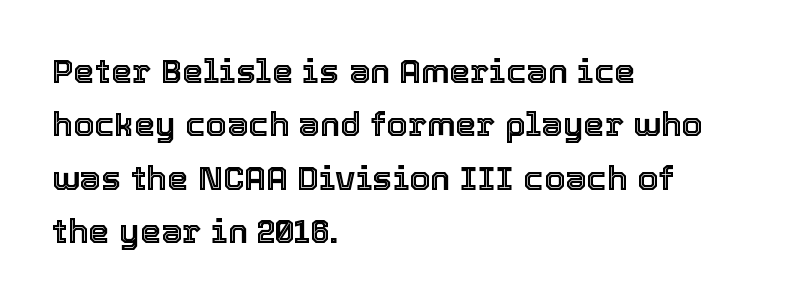
Each letter keeps its own natural width here, so spacing adapts to shape. The paragraph has a hard left edge and a soft right edge. Nothing unusual about the tracking: characters are spaced as the font intends. Plain, unruled lines of type. The font's upright variant was chosen for this text. This sample keeps an unexceptional amount of space between lines.
